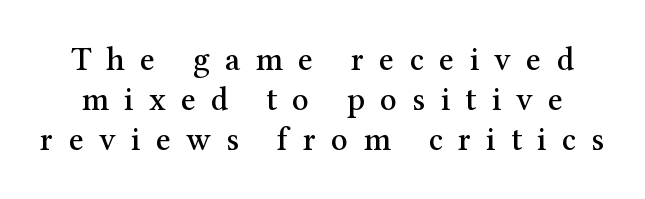
The image shows 33 px serif type, upright; set line spacing 1.21x, unusually wide letter spacing (+0.46 em), not underlined; medium stroke contrast and a medium x-height.
